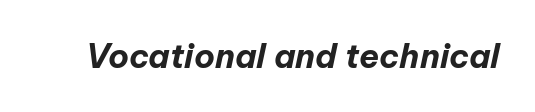
Q: Is the text bold? A: Yes.
Q: Is the text italic (slanted)? A: Yes, it leans right by about 12 degrees.
Q: Is the text underlined? A: No.
Q: Is the spacing between letters normal or unusually wide? A: Normal.
Q: Width (condensed, normal, or wide)? A: Normal.
Q: Stroke contrast? A: Low.
Q: x-height? A: Medium.
Q: Monospaced? A: No.
